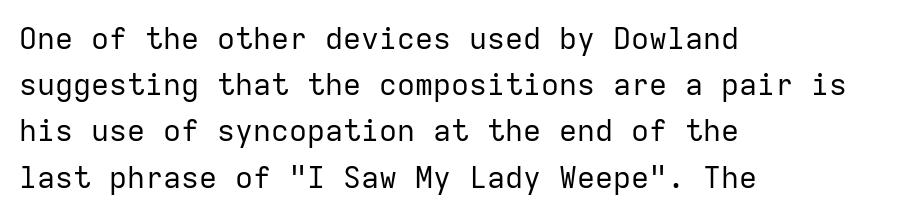
Q: Is the text bold? A: No.
Q: Is the text italic (slanted)? A: No, it is upright.
Q: Is the typeface a serif or a sans-serif typeface? A: Sans-serif.
Q: Is the text underlined? A: No.
Q: How is the paragraph aligned? A: Left-aligned.
Q: Is the spacing between letters normal or unusually wide? A: Normal.
Q: Is the spacing between lines tight, normal or loose? A: Normal.
Q: Width (condensed, normal, or wide)? A: Normal.
Q: Stroke contrast? A: Low.
Q: x-height? A: Medium.
Q: Monospaced? A: Yes.
